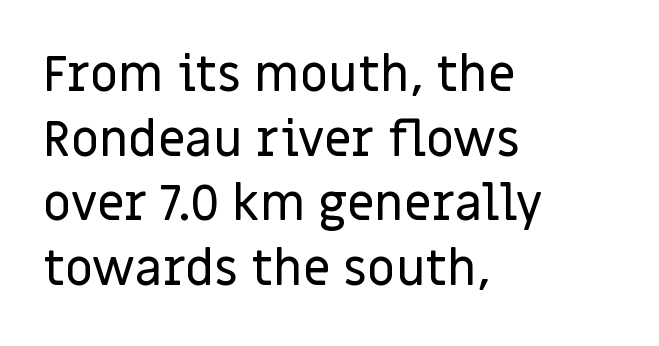
The image shows 49 px sans-serif type, upright; set left-aligned, normal line spacing (1.32x), normal letter spacing, not underlined; low stroke contrast and a large x-height.
